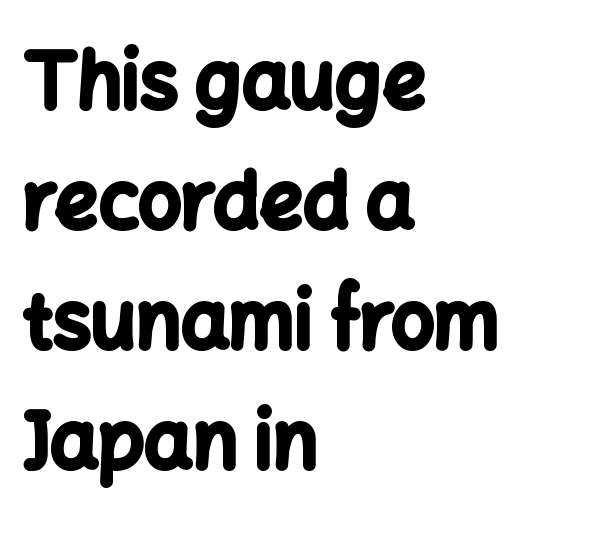
{"serif": "no", "italic": "no", "bold": "yes", "weight": "bold", "width": "normal", "stroke_contrast": "low", "x_height": "medium", "monospaced": "no", "underline": "no", "align": "left", "line_spacing": "normal", "line_spacing_ratio": 1.58, "letter_spacing": "normal", "letter_spacing_em": 0.0, "glyph_px": 76}
